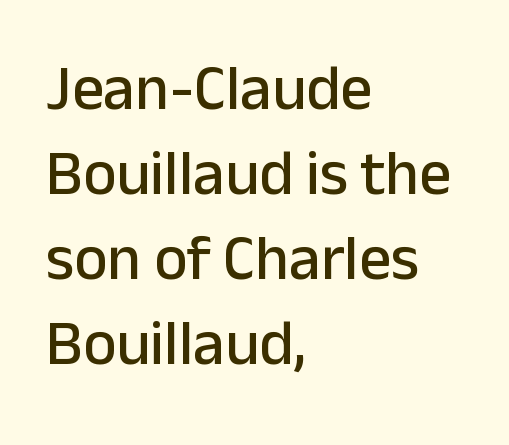
The image shows 63 px sans-serif type, upright; set left-aligned, normal line spacing (1.35x), normal letter spacing, not underlined; low stroke contrast and a medium x-height.
